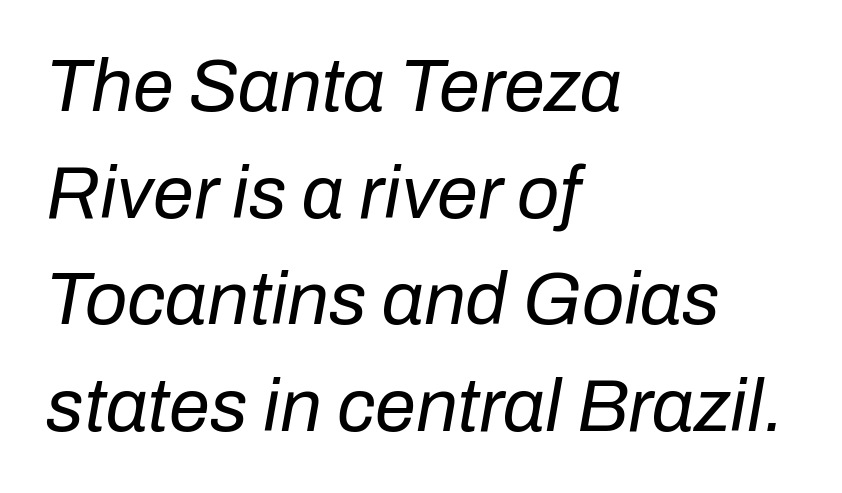
Does extra space separate the letters? No, they use regular spacing. Visually the block forms a straight wall on the left and a jagged coastline on the right. The cut favours lightness, reaching ordinary text weight at its darkest. Whoever set this chose a conventional vertical rhythm. Looks like regular typesetting: each glyph gets only the width it needs.
